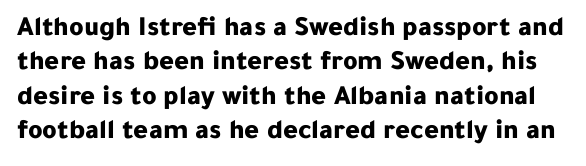
This sample uses a sans-serif face. Designer's note — italics off, roman on. Nothing unusual about the tracking: characters are spaced as the font intends. The space directly below the letters is spotless.
